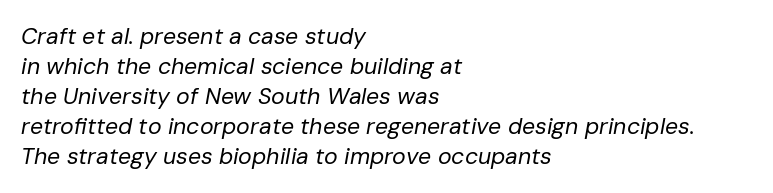
Q: Is the text bold? A: No.
Q: Is the text italic (slanted)? A: Yes, it leans right by about 10 degrees.
Q: Is the text underlined? A: No.
Q: How is the paragraph aligned? A: Left-aligned.
Q: Is the spacing between letters normal or unusually wide? A: Normal.
Q: Is the spacing between lines tight, normal or loose? A: Normal.
